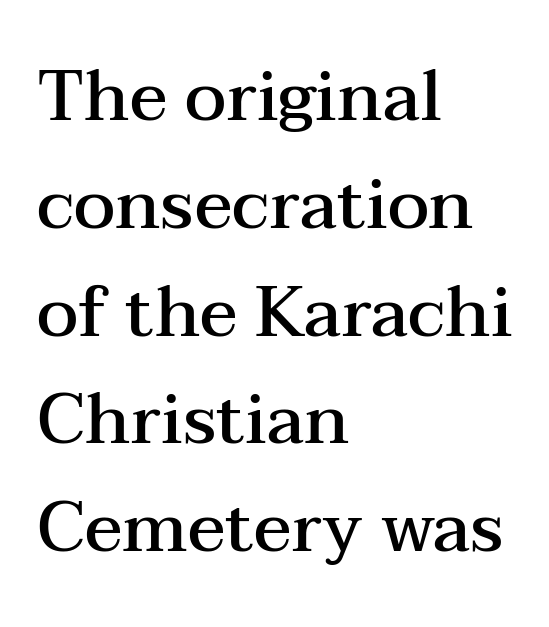
The image shows 70 px semibold, wide serif type, upright; set left-aligned, normal line spacing (1.54x), normal letter spacing, not underlined; medium stroke contrast and a medium x-height.
